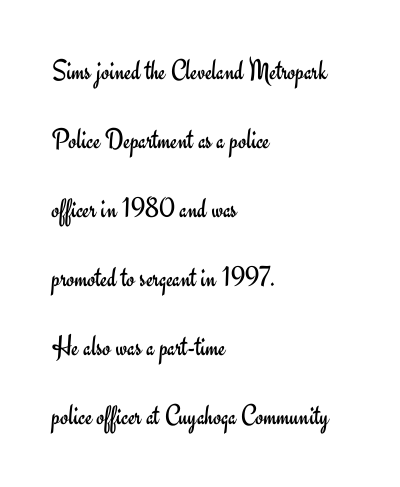
Q: Is the text bold? A: No.
Q: Is the text italic (slanted)? A: Yes.
Q: Is the typeface a serif or a sans-serif typeface? A: Sans-serif.
Q: Is the text underlined? A: No.
Q: How is the paragraph aligned? A: Left-aligned.
Q: Is the spacing between letters normal or unusually wide? A: Normal.
Q: Is the spacing between lines tight, normal or loose? A: Loose.
Q: Width (condensed, normal, or wide)? A: Normal.
Q: Stroke contrast? A: Low.
Q: x-height? A: Small.
Q: Monospaced? A: No.
